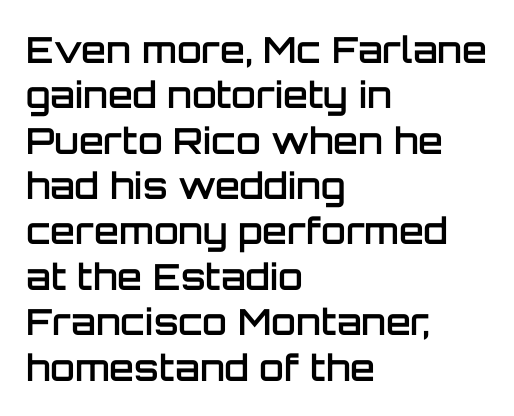
{"serif": "no", "italic": "no", "bold": "semi", "weight": "semibold", "width": "normal", "stroke_contrast": "low", "x_height": "large", "monospaced": "no", "underline": "no", "align": "left", "line_spacing": "normal", "line_spacing_ratio": 1.26, "letter_spacing": "normal", "letter_spacing_em": 0.0, "glyph_px": 36}
